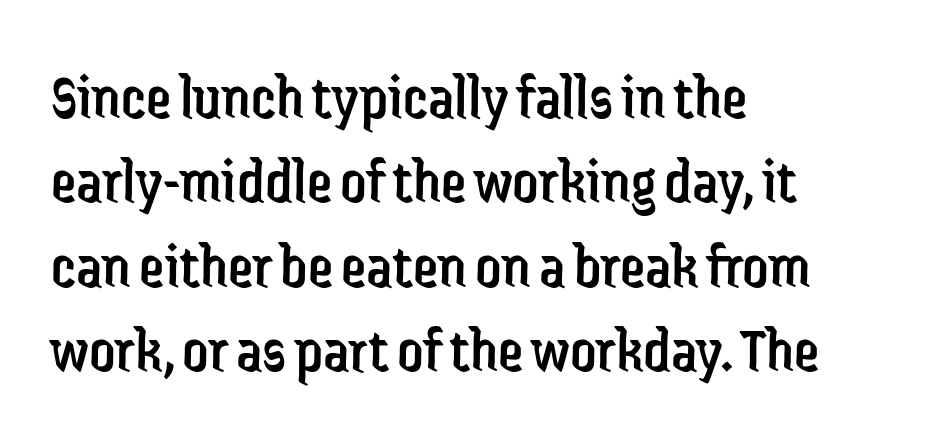
{"serif": "no", "italic": "no", "bold": "no", "weight": "regular", "width": "condensed", "stroke_contrast": "low", "x_height": "medium", "monospaced": "no", "underline": "no", "align": "left", "line_spacing": "normal", "line_spacing_ratio": 1.32, "letter_spacing": "normal", "letter_spacing_em": 0.0, "glyph_px": 64}
